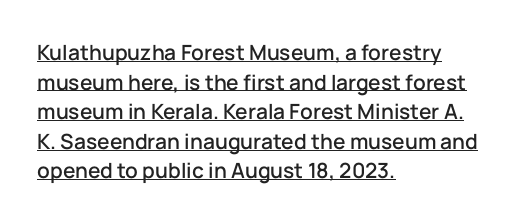
{"italic": "no", "underline": "yes", "align": "left", "line_spacing": "normal", "line_spacing_ratio": 1.41, "letter_spacing": "normal", "letter_spacing_em": 0.0, "glyph_px": 21}
